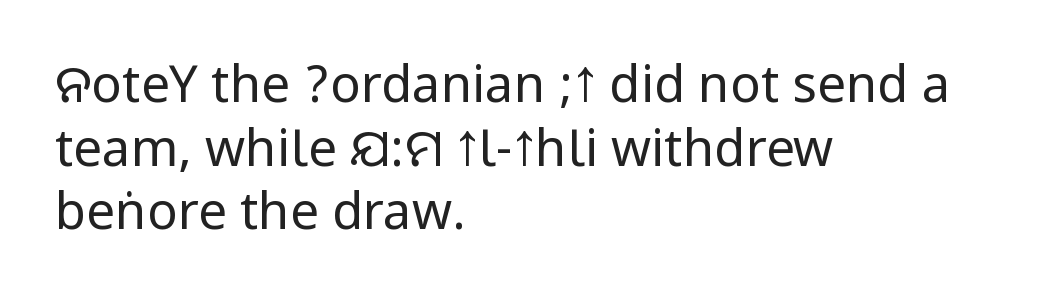
The letterforms sit shoulder to shoulder at normal distance. The letters stand straight up with perfectly vertical stems. Vertically, the passage feels balanced, rows spaced as you'd expect. Glance below the letters and you will spot only blank space.
